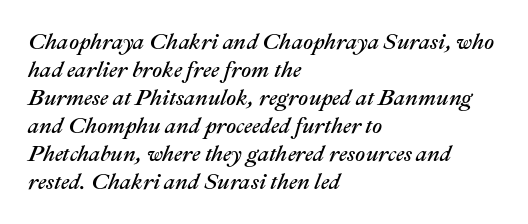
Q: Is the text italic (slanted)? A: Yes, it leans right by about 22 degrees.
Q: Is the text underlined? A: No.
Q: How is the paragraph aligned? A: Left-aligned.
Q: Is the spacing between letters normal or unusually wide? A: Normal.
Q: Is the spacing between lines tight, normal or loose? A: Normal.
